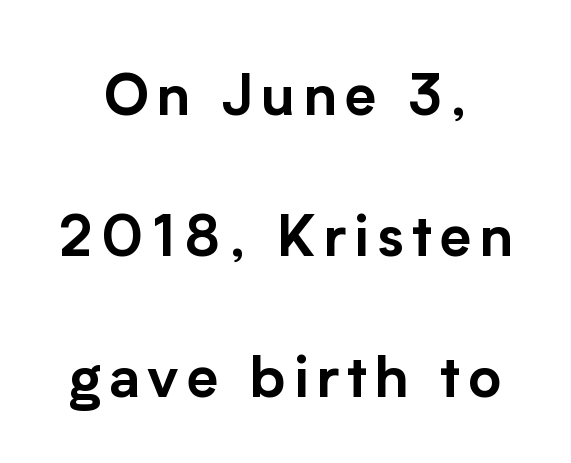
Q: Is the text italic (slanted)? A: No, it is upright.
Q: Is the typeface a serif or a sans-serif typeface? A: Sans-serif.
Q: Is the text underlined? A: No.
Q: How is the paragraph aligned? A: Centered.
Q: Is the spacing between lines tight, normal or loose? A: Loose.
Q: Width (condensed, normal, or wide)? A: Normal.
Q: Stroke contrast? A: Low.
Q: x-height? A: Medium.
Q: Monospaced? A: No.
